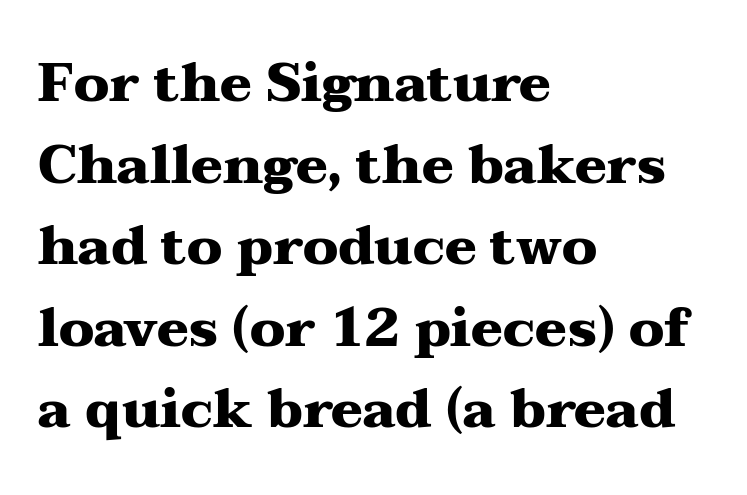
The image shows 53 px heavy, wide serif type, upright; set left-aligned, normal line spacing (1.54x), normal letter spacing, not underlined; medium stroke contrast and a medium x-height.
